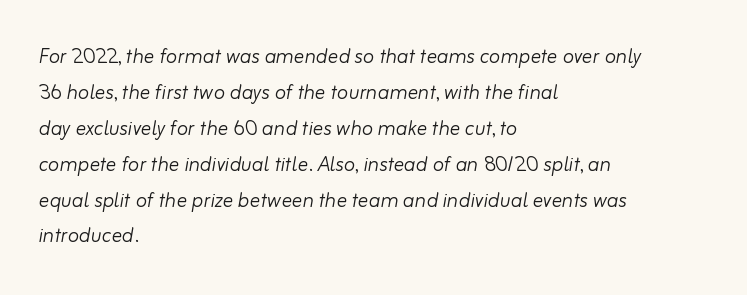
The image shows 26 px text type, italic (leaning right); set left-aligned, normal line spacing (1.38x), normal letter spacing, not underlined.
